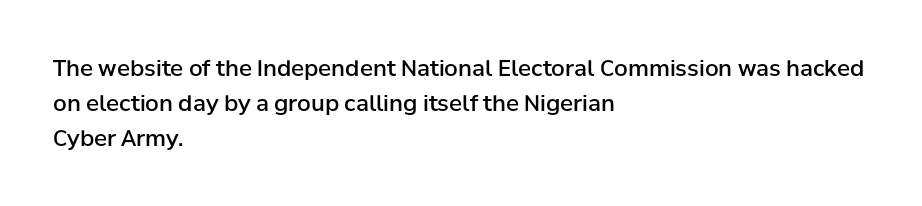
{"italic": "no", "bold": "semi", "underline": "no", "align": "left", "line_spacing": "normal", "line_spacing_ratio": 1.59, "letter_spacing": "normal", "letter_spacing_em": 0.0, "glyph_px": 22}
